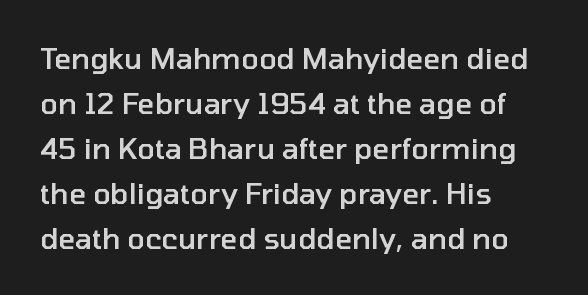
A typesetter would call this proportional, since set widths differ per character. The passage shown is typeset with a sans-serif family. Italic? Not at all — the glyphs are vertical. A typesetter would call this leading conventional body-copy spacing.
